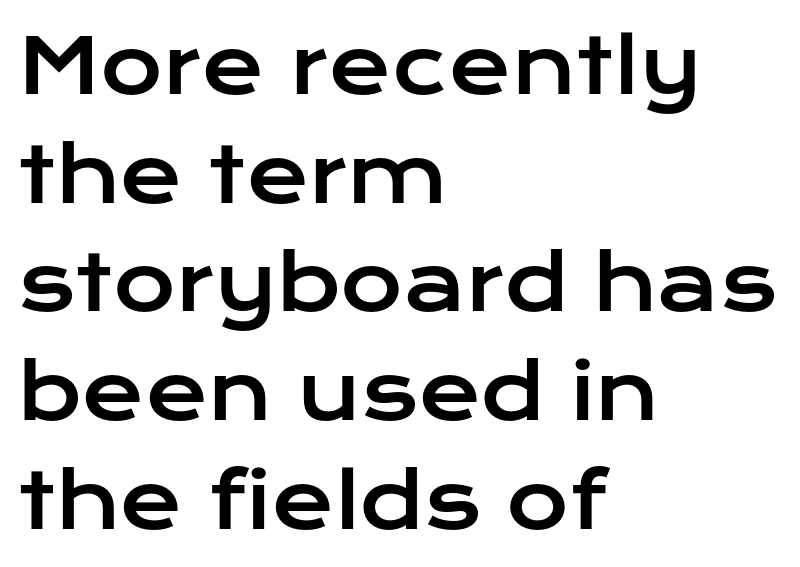
Q: Is the text italic (slanted)? A: No, it is upright.
Q: Is the typeface a serif or a sans-serif typeface? A: Sans-serif.
Q: Is the text underlined? A: No.
Q: How is the paragraph aligned? A: Left-aligned.
Q: Is the spacing between letters normal or unusually wide? A: Normal.
Q: Is the spacing between lines tight, normal or loose? A: Normal.
Q: Width (condensed, normal, or wide)? A: Wide.
Q: Stroke contrast? A: Low.
Q: x-height? A: Medium.
Q: Monospaced? A: No.
